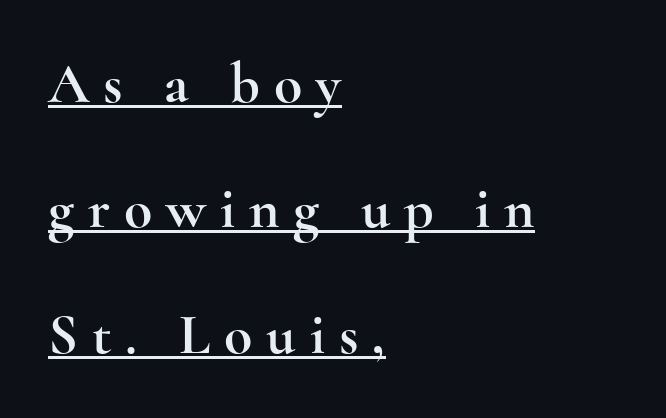
Q: Is the text italic (slanted)? A: No, it is upright.
Q: Is the typeface a serif or a sans-serif typeface? A: Serif.
Q: Is the text underlined? A: Yes.
Q: How is the paragraph aligned? A: Left-aligned.
Q: Is the spacing between letters normal or unusually wide? A: Unusually wide.
Q: Is the spacing between lines tight, normal or loose? A: Loose.
Q: Width (condensed, normal, or wide)? A: Wide.
Q: x-height? A: Small.
Q: Monospaced? A: No.
